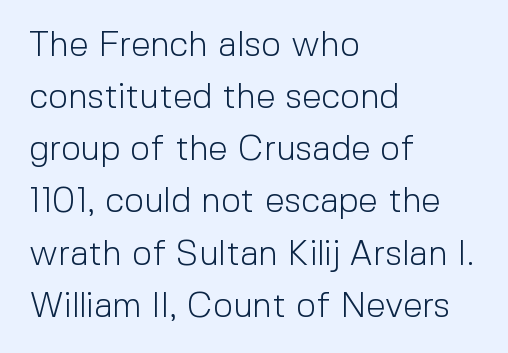
Students, note that the glyphs here touch the page at normal intervals. These glyphs show unthickened strokes, regular width or finer. Honestly, there is no underline to notice here at all. Varying glyph widths throughout — classic text-font behaviour.
